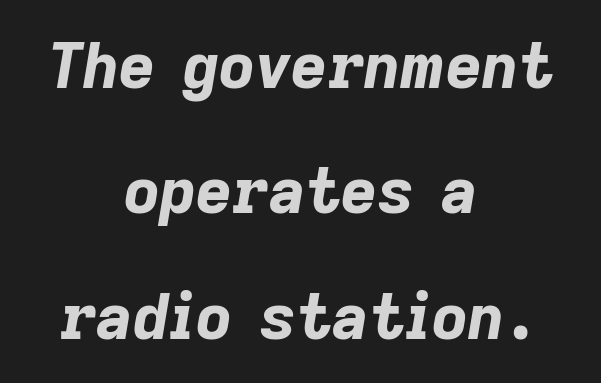
{"italic": "yes", "lean": "right", "slant_degrees": 9, "bold": "yes", "weight": "bold", "width": "normal", "stroke_contrast": "low", "x_height": "medium", "monospaced": "no", "underline": "no", "align": "center", "line_spacing": "loose", "line_spacing_ratio": 1.99, "letter_spacing": "normal", "letter_spacing_em": 0.0, "glyph_px": 63}
